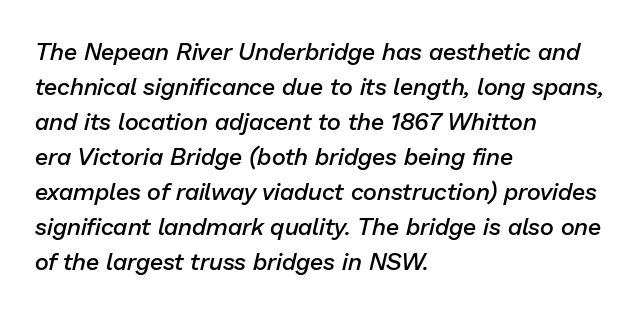
The image shows 24 px text type, italic (leaning right); set left-aligned, normal line spacing (1.46x), normal letter spacing, not underlined.
